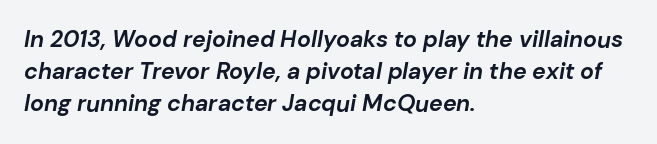
Q: Is the text bold? A: Yes.
Q: Is the text italic (slanted)? A: Yes, it leans right by about 10 degrees.
Q: Is the text underlined? A: No.
Q: How is the paragraph aligned? A: Left-aligned.
Q: Is the spacing between letters normal or unusually wide? A: Normal.
Q: Is the spacing between lines tight, normal or loose? A: Normal.
